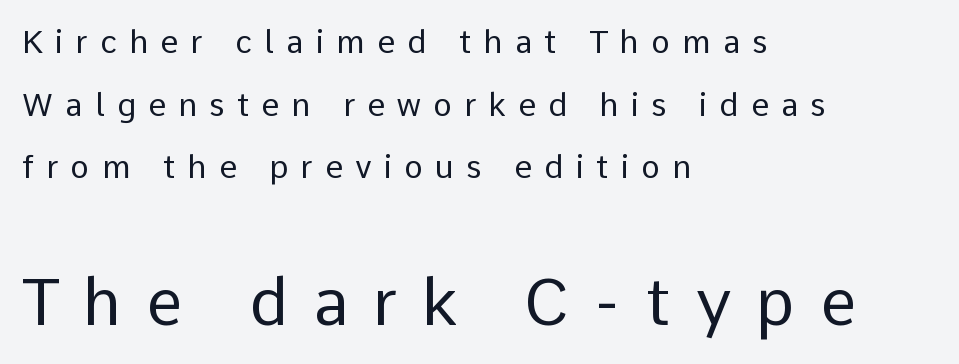
A typesetter would call this proportional, since set widths differ per character. Reading down the block, your eye returns to a fixed left position each line. Notice the wide empty band between every row — that's loose leading. Glyph-to-glyph distance is far greater than everyday printed text. Type size steps up from the first block to the second. The letters look calm and open, with moderate or lighter stems.
